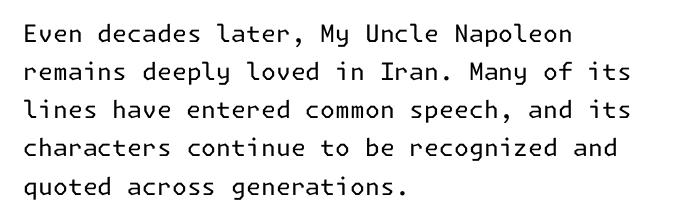
{"italic": "no", "bold": "no", "underline": "no", "align": "left", "line_spacing": "normal", "line_spacing_ratio": 1.59, "letter_spacing": "normal", "letter_spacing_em": 0.0, "glyph_px": 24}
